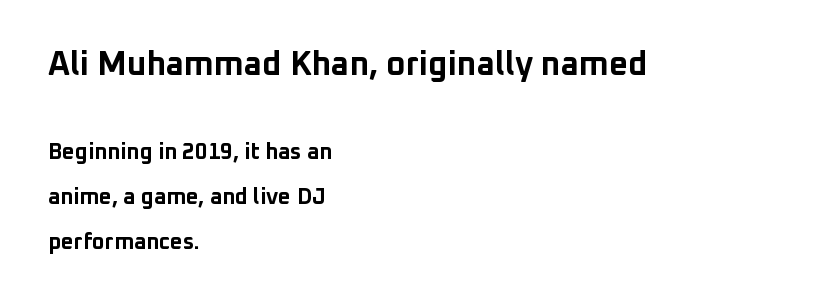
The image shows 33 px bold sans-serif type, upright; set left-aligned, loose line spacing (2.03x), normal letter spacing, not underlined; the first (top) block is 1.5x larger; low stroke contrast and a medium x-height.
